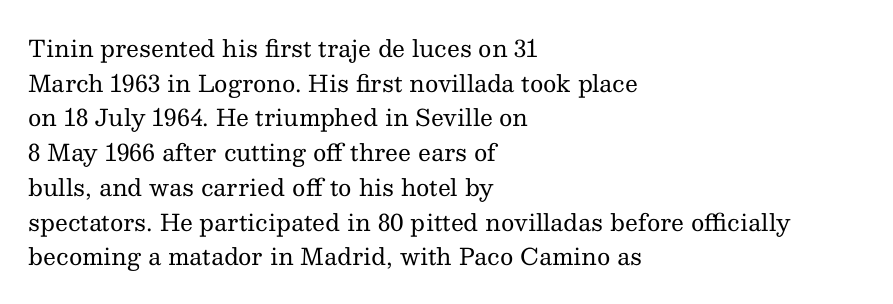
{"italic": "no", "bold": "no", "underline": "no", "align": "left", "line_spacing": "normal", "line_spacing_ratio": 1.51, "letter_spacing": "normal", "letter_spacing_em": 0.0, "glyph_px": 23}
